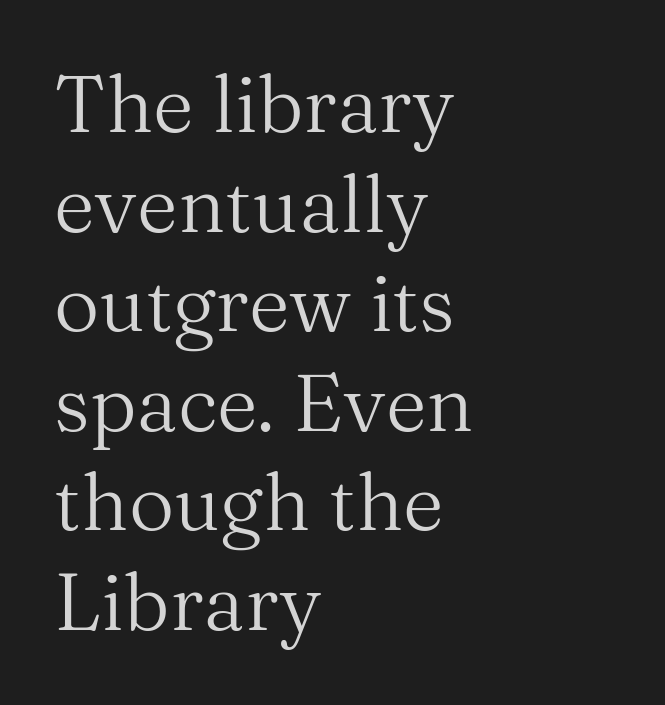
{"serif": "yes", "italic": "no", "bold": "no", "weight": "regular", "width": "normal", "stroke_contrast": "medium", "x_height": "medium", "monospaced": "no", "underline": "no", "align": "left", "line_spacing": "normal", "line_spacing_ratio": 1.26, "letter_spacing": "normal", "letter_spacing_em": 0.0, "glyph_px": 79}
